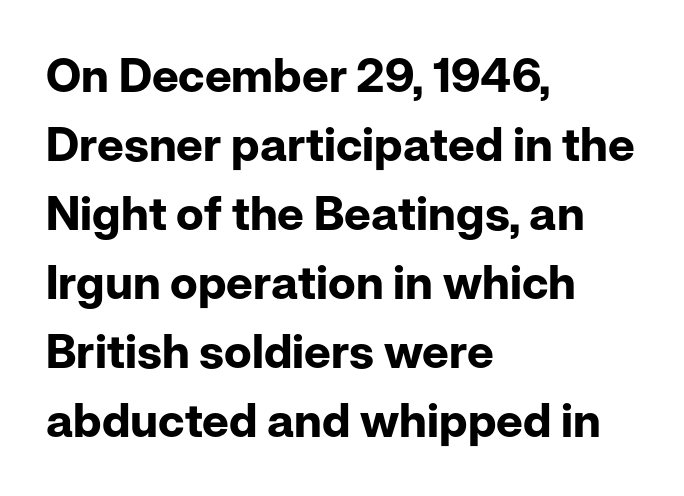
Q: Is the text bold? A: Yes.
Q: Is the text italic (slanted)? A: No, it is upright.
Q: Is the typeface a serif or a sans-serif typeface? A: Sans-serif.
Q: Is the text underlined? A: No.
Q: How is the paragraph aligned? A: Left-aligned.
Q: Is the spacing between letters normal or unusually wide? A: Normal.
Q: Is the spacing between lines tight, normal or loose? A: Normal.
Q: Width (condensed, normal, or wide)? A: Normal.
Q: Stroke contrast? A: Low.
Q: x-height? A: Medium.
Q: Monospaced? A: No.
